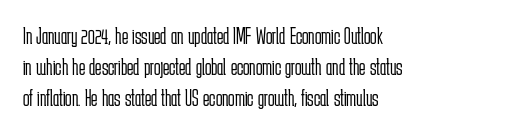
These lines keep a tight, regular rhythm from letter to letter. Notice how descenders clear the ascenders below comfortably — that's standard leading. These lines were composed using upright roman letters. One-word summary of the alignment: left. Nobody drew a line under any word here. The typesetting does not lean heavy: it is not bold.
